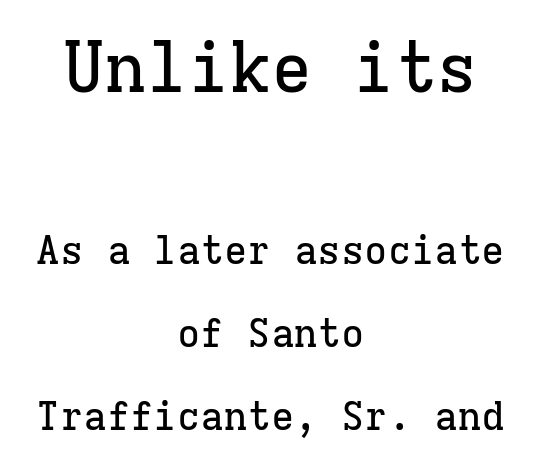
Q: Is the text italic (slanted)? A: No, it is upright.
Q: Is the typeface a serif or a sans-serif typeface? A: Serif.
Q: Is the text underlined? A: No.
Q: How is the paragraph aligned? A: Centered.
Q: Is the spacing between letters normal or unusually wide? A: Normal.
Q: Is the spacing between lines tight, normal or loose? A: Loose.
Q: Which block of text is set in a larger size, the first (top) or the second (bottom)? A: The first (top) one.
Q: Width (condensed, normal, or wide)? A: Normal.
Q: Stroke contrast? A: Low.
Q: x-height? A: Medium.
Q: Monospaced? A: Yes.
